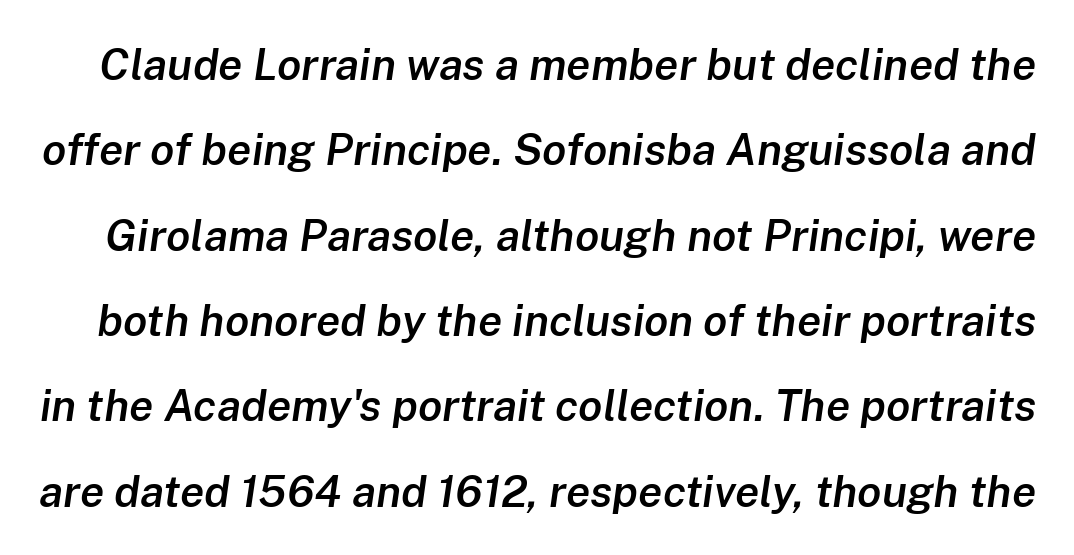
You could not count columns in this text — the font is proportionally spaced. Every character sits at an angle, as italics do. Does extra space separate the letters? No, they use regular spacing. Plain, unruled lines of type.
